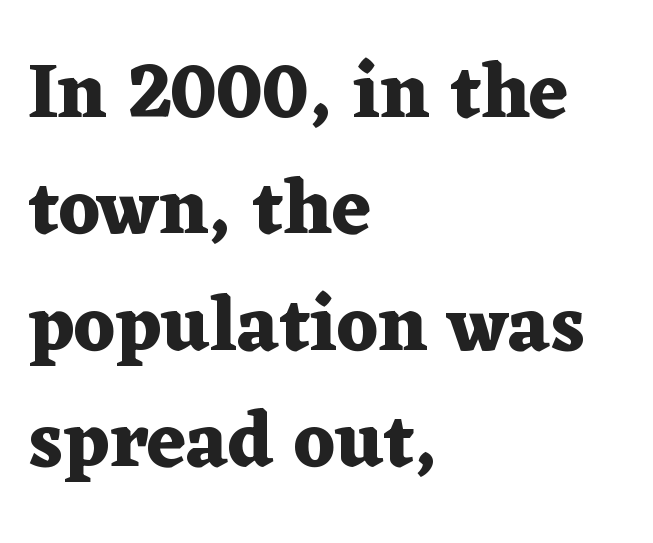
Does the weight exceed regular? Yes, all the way to bold. Unlike a clean sans, this face finishes its strokes with serifs. Looks like regular typesetting: each glyph gets only the width it needs. Notice how the passage keeps a crisp vertical edge on the left only. Plain, unruled lines of type. Interline gaps are of average width in this sample.
